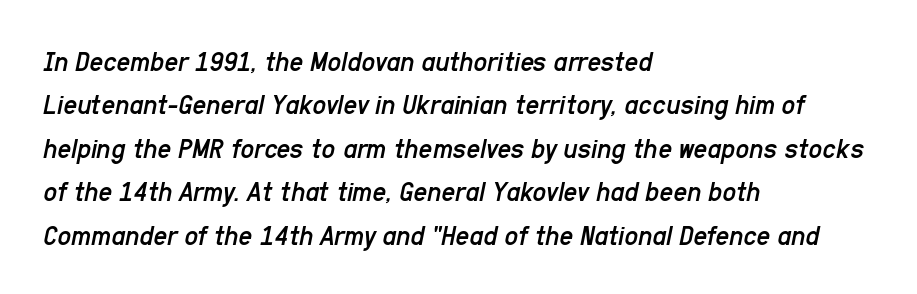
The image shows 30 px regular-weight, condensed type, italic (leaning right); set left-aligned, normal line spacing (1.45x), normal letter spacing, not underlined; low stroke contrast and a medium x-height.
